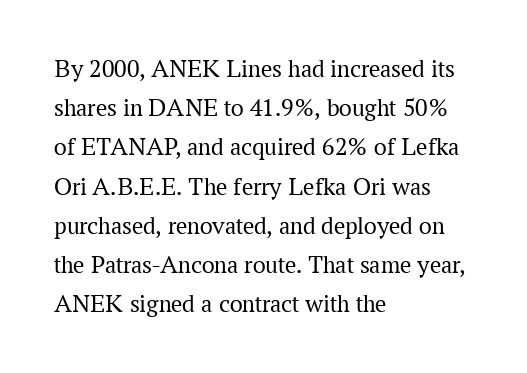
The image shows 25 px text type, upright; set left-aligned, normal line spacing (1.57x), normal letter spacing, not underlined.
